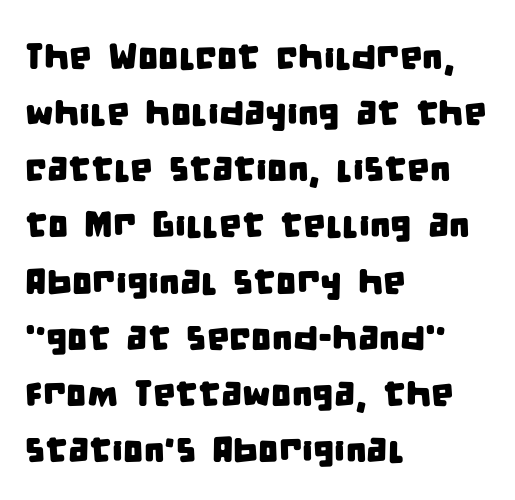
Character widths vary here, with narrow letters taking less room than wide ones. A typesetter would call this zero additional tracking. The rag falls on the right side of this text block. Does the type have serifs? No, each stem ends abruptly. If you measured baseline to baseline, you'd find a middling distance.
